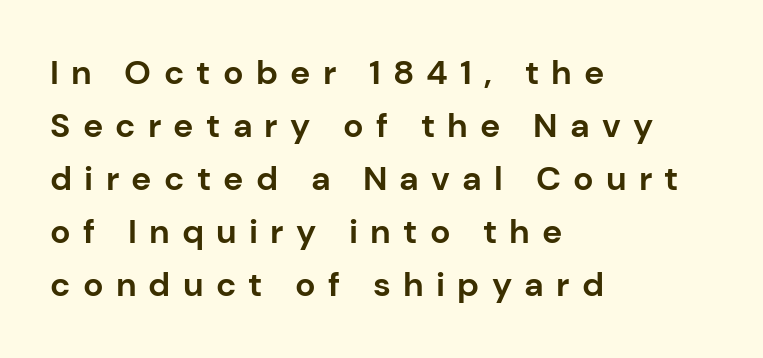
The image shows 34 px bold sans-serif type, upright; set left-aligned, normal line spacing (1.56x), unusually wide letter spacing (+0.36 em), not underlined; low stroke contrast and a medium x-height.
